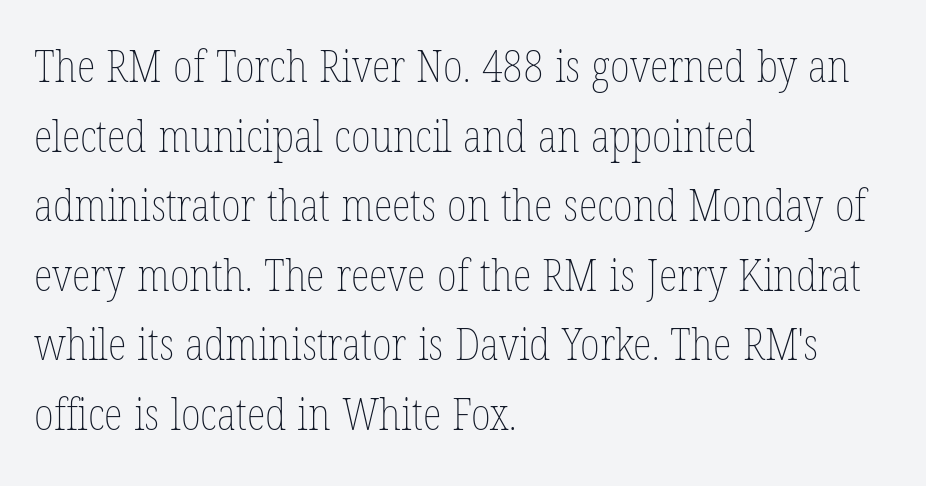
The zone under the glyphs is completely vacant. The passage shown is typed in a proportional face where columns would drift. Standard letterfit; no display-style spreading of the glyphs. Leading matches the norm, producing a regular column.
